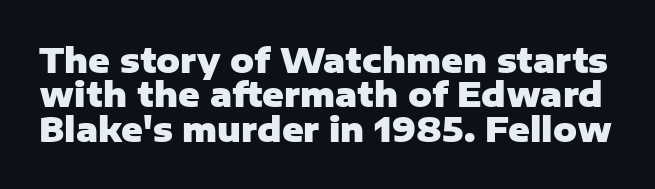
Q: Is the text bold? A: Yes.
Q: Is the text italic (slanted)? A: No, it is upright.
Q: Is the typeface a serif or a sans-serif typeface? A: Sans-serif.
Q: Is the text underlined? A: No.
Q: Is the spacing between letters normal or unusually wide? A: Normal.
Q: Is the spacing between lines tight, normal or loose? A: Tight.
Q: Width (condensed, normal, or wide)? A: Normal.
Q: Stroke contrast? A: Low.
Q: x-height? A: Medium.
Q: Monospaced? A: No.
